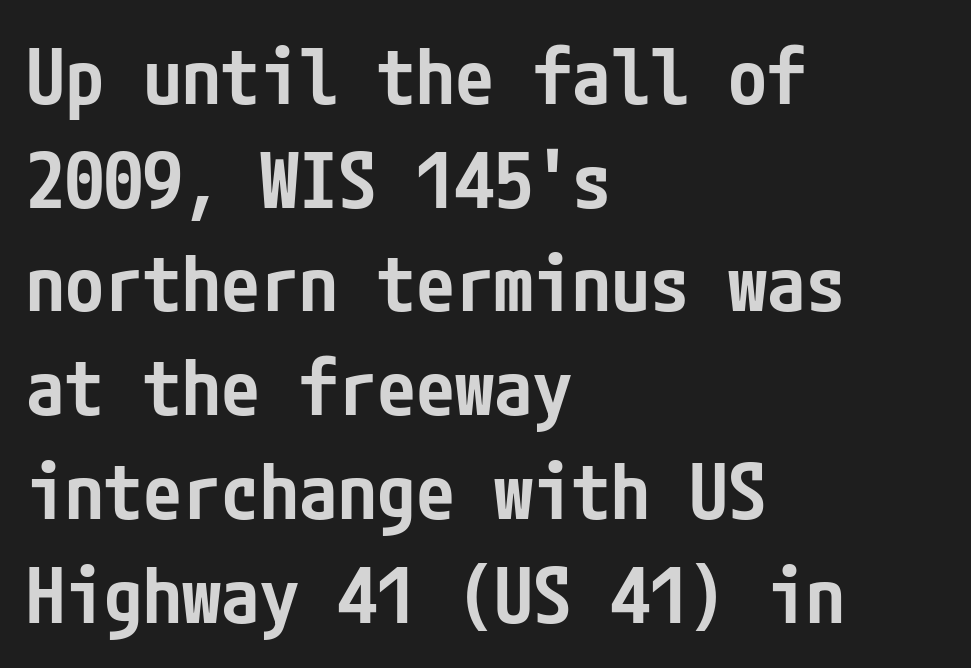
Q: Is the text bold? A: Semi-bold.
Q: Is the text italic (slanted)? A: No, it is upright.
Q: Is the typeface a serif or a sans-serif typeface? A: Sans-serif.
Q: Is the text underlined? A: No.
Q: How is the paragraph aligned? A: Left-aligned.
Q: Is the spacing between letters normal or unusually wide? A: Normal.
Q: Is the spacing between lines tight, normal or loose? A: Normal.
Q: Width (condensed, normal, or wide)? A: Condensed.
Q: Stroke contrast? A: Low.
Q: x-height? A: Medium.
